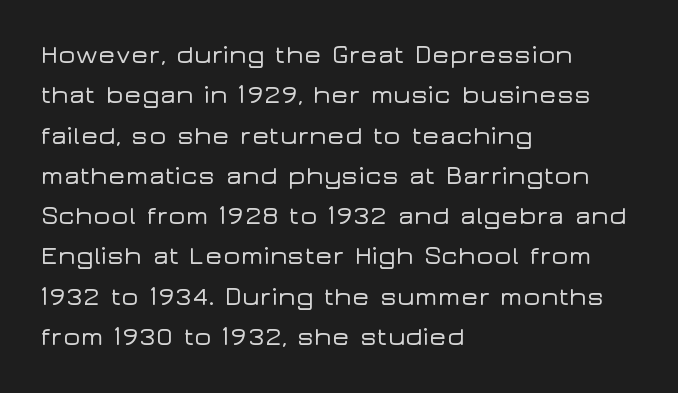
Q: Is the text italic (slanted)? A: No, it is upright.
Q: Is the text underlined? A: No.
Q: How is the paragraph aligned? A: Left-aligned.
Q: Is the spacing between letters normal or unusually wide? A: Normal.
Q: Is the spacing between lines tight, normal or loose? A: Normal.
